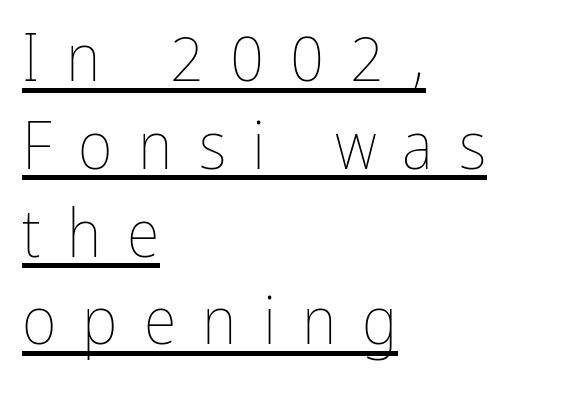
Is there much room between lines? A standard amount, neither cramped nor airy. Tracking here is generous; glyphs stand well apart from one another. This sample has the flowing, uneven cadence of proportional lettering. Stems and bowls with no extra thickness — not bold. Left-aligned paragraph, ragged on the right. You can see a thin bar hugging the bottom of the glyphs.
